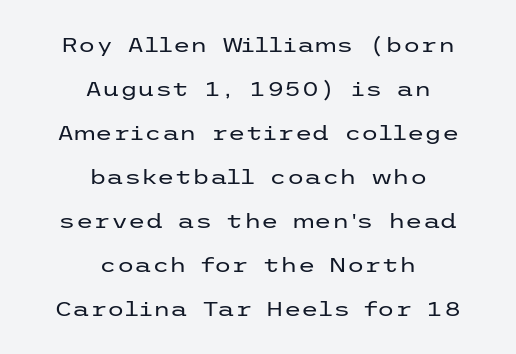
Descender tails drop into unmarked territory. Heaviness? Minimal to ordinary, like unemphasized prose. Nope, not italic — everything's standing straight. Both edges are ragged and mirror each other, which tells us the setting is centered. Standard letterfit; no display-style spreading of the glyphs.
